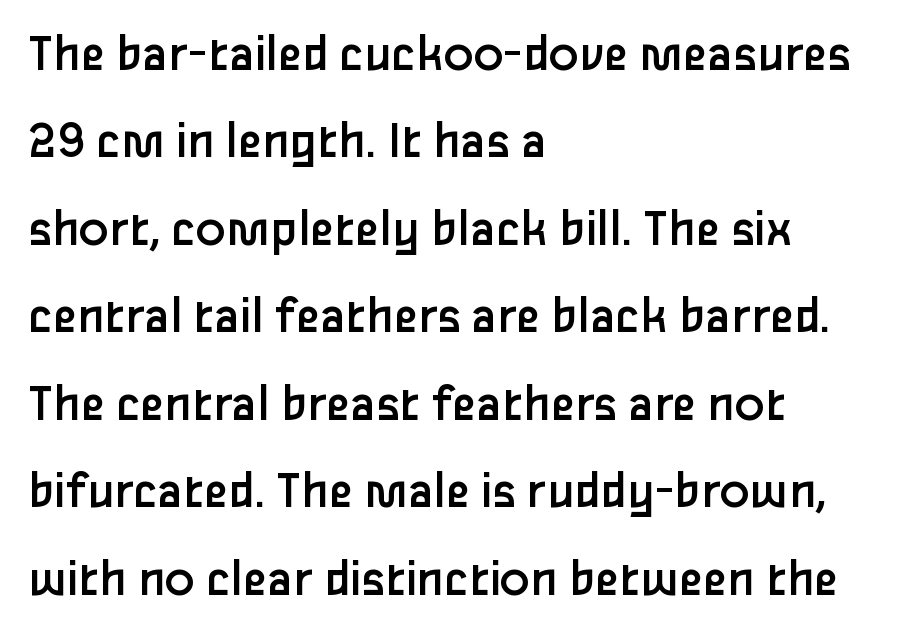
A classic flush-left, rag-right setting is used for this passage. You could not count columns in this text — the font is proportionally spaced. Compared with typical body copy, the letter spacing here is the same. Words float on clear page, feet unadorned.
